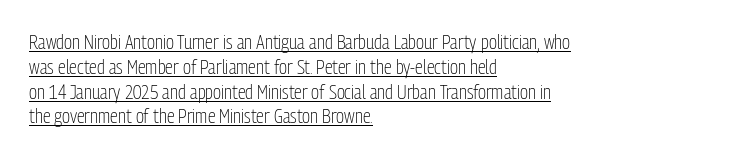
The image shows 20 px text type, upright; set left-aligned, line spacing 1.24x, normal letter spacing, underlined.
